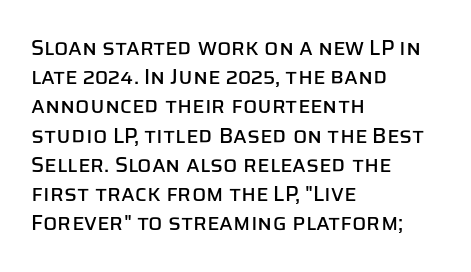
The image shows 21 px text type, upright; set left-aligned, normal line spacing (1.39x), normal letter spacing, not underlined.
